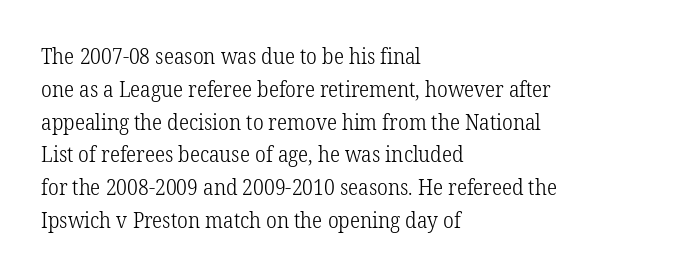
Q: Is the text bold? A: No.
Q: Is the text italic (slanted)? A: No, it is upright.
Q: Is the text underlined? A: No.
Q: How is the paragraph aligned? A: Left-aligned.
Q: Is the spacing between letters normal or unusually wide? A: Normal.
Q: Is the spacing between lines tight, normal or loose? A: Normal.
